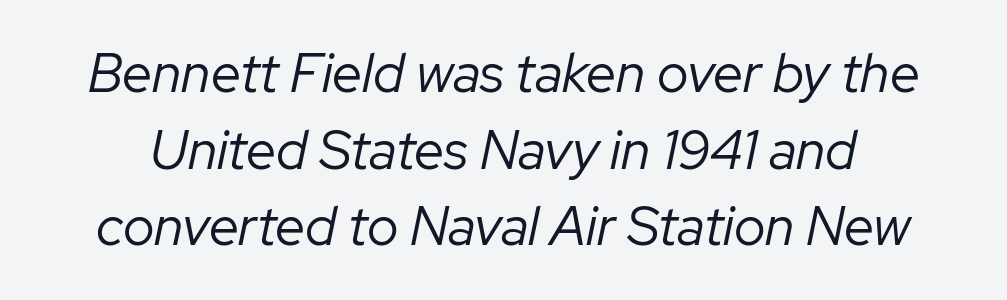
{"italic": "yes", "lean": "right", "slant_degrees": 12, "bold": "no", "weight": "regular", "width": "normal", "stroke_contrast": "low", "x_height": "medium", "monospaced": "no", "underline": "no", "line_spacing": "normal", "line_spacing_ratio": 1.42, "letter_spacing": "normal", "letter_spacing_em": 0.0, "glyph_px": 54}
